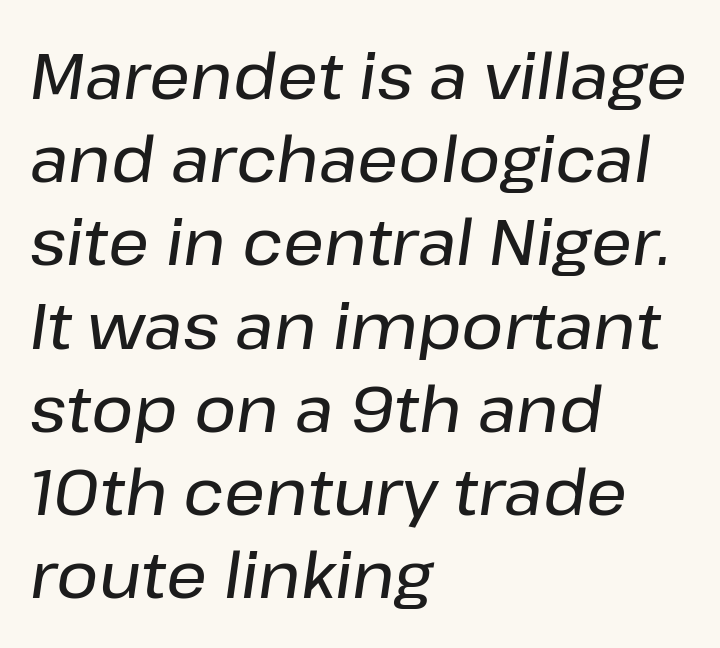
Q: Is the text italic (slanted)? A: Yes, it leans right by about 8 degrees.
Q: Is the text underlined? A: No.
Q: How is the paragraph aligned? A: Left-aligned.
Q: Is the spacing between letters normal or unusually wide? A: Normal.
Q: Is the spacing between lines tight, normal or loose? A: Normal.
Q: Width (condensed, normal, or wide)? A: Normal.
Q: Stroke contrast? A: Low.
Q: x-height? A: Medium.
Q: Monospaced? A: No.
